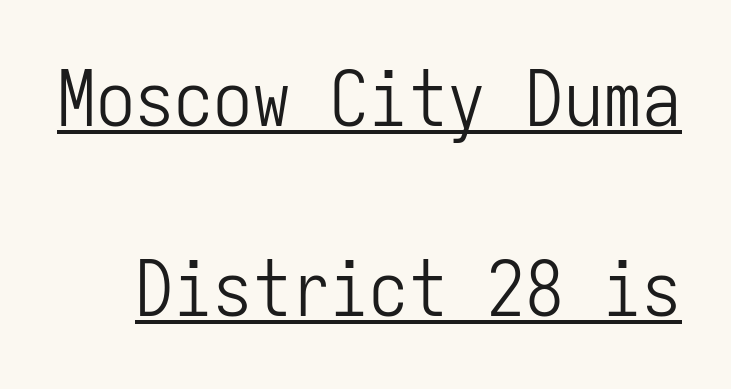
Q: Is the text bold? A: No.
Q: Is the text italic (slanted)? A: No, it is upright.
Q: Is the typeface a serif or a sans-serif typeface? A: Sans-serif.
Q: Is the text underlined? A: Yes.
Q: Is the spacing between letters normal or unusually wide? A: Normal.
Q: Is the spacing between lines tight, normal or loose? A: Loose.
Q: Width (condensed, normal, or wide)? A: Condensed.
Q: Stroke contrast? A: Low.
Q: x-height? A: Medium.
Q: Monospaced? A: Yes.
